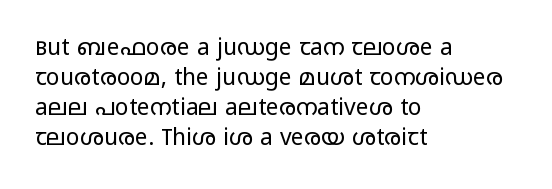
The image shows 23 px text type, upright; set left-aligned, normal line spacing (1.3x), normal letter spacing, not underlined.
